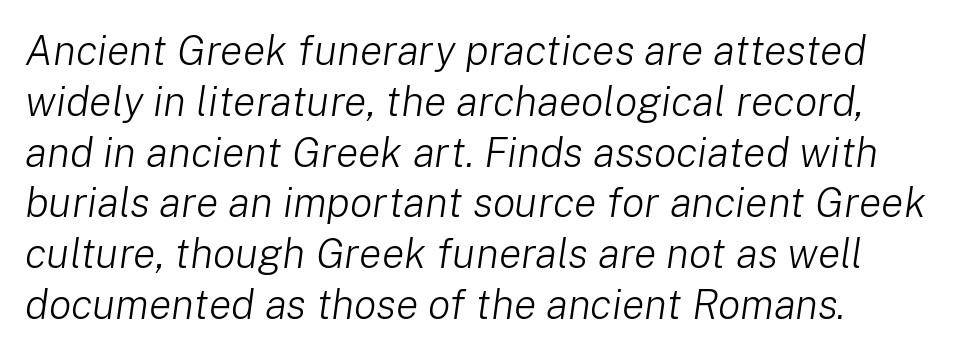
Q: Is the text bold? A: No.
Q: Is the text italic (slanted)? A: Yes, it leans right by about 8 degrees.
Q: Is the text underlined? A: No.
Q: How is the paragraph aligned? A: Left-aligned.
Q: Is the spacing between letters normal or unusually wide? A: Normal.
Q: Width (condensed, normal, or wide)? A: Normal.
Q: Stroke contrast? A: Low.
Q: x-height? A: Medium.
Q: Monospaced? A: No.
